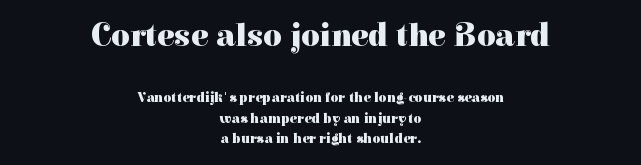
{"serif": "yes", "italic": "no", "bold": "yes", "weight": "heavy", "width": "normal", "stroke_contrast": "high", "x_height": "medium", "monospaced": "no", "underline": "no", "align": "center", "line_spacing": "normal", "line_spacing_ratio": 1.46, "letter_spacing": "normal", "letter_spacing_em": 0.0, "larger_block": "first", "size_ratio": 2.29, "glyph_px": 32}
